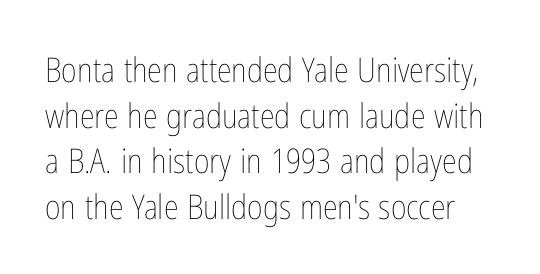
{"italic": "no", "bold": "no", "weight": "thin", "width": "condensed", "stroke_contrast": "low", "x_height": "medium", "monospaced": "no", "underline": "no", "line_spacing": "normal", "line_spacing_ratio": 1.34, "letter_spacing": "normal", "letter_spacing_em": 0.0, "glyph_px": 34}
